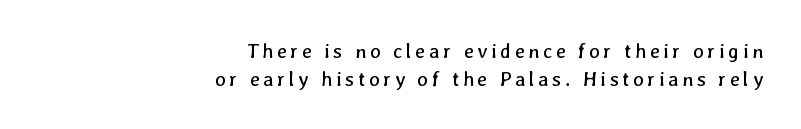
The weight tops out at a normal text grade. A clean baseline with only descenders dipping below it. The text block is weighted toward the right margin, trailing off unevenly leftward. What's the leading like? Ordinary, nothing unusual.
